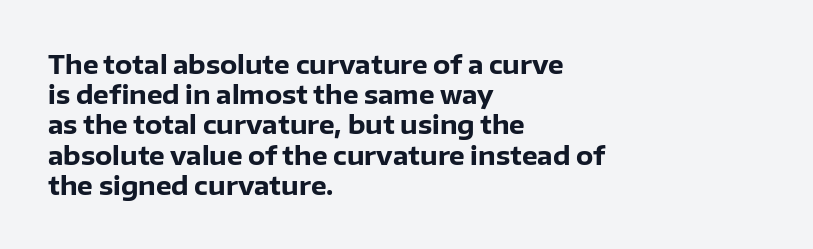
The passage shown is emphatically bold. The space directly below the letters is spotless. Tracking here is standard; glyphs follow each other at the usual distance. Where is the straight margin? On the left.
